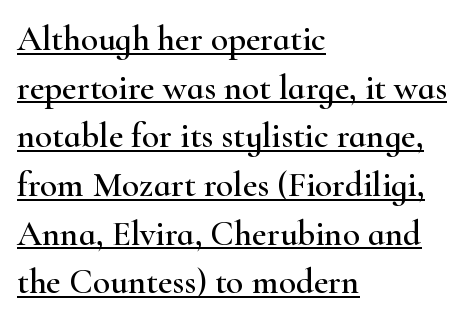
{"serif": "yes", "italic": "no", "width": "wide", "stroke_contrast": "high", "x_height": "small", "monospaced": "no", "underline": "yes", "align": "left", "line_spacing": "normal", "line_spacing_ratio": 1.39, "letter_spacing": "normal", "letter_spacing_em": 0.0, "glyph_px": 35}
